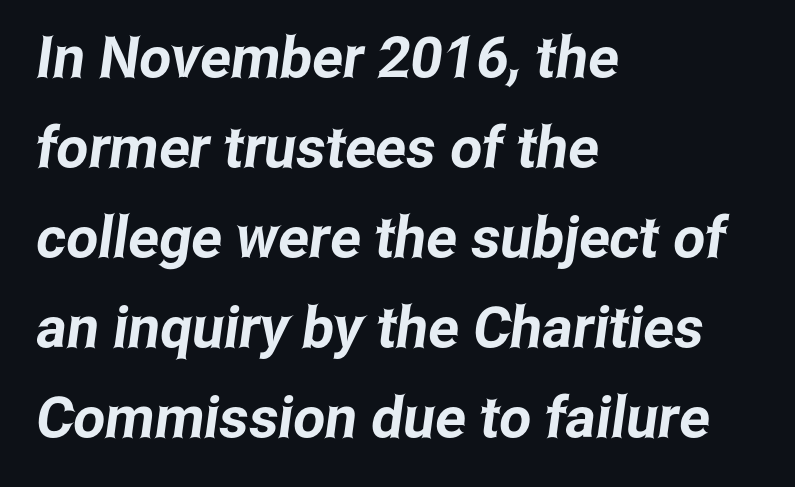
The image shows 57 px condensed sans-serif type; set left-aligned, normal line spacing (1.58x), normal letter spacing, not underlined; low stroke contrast and a medium x-height.
